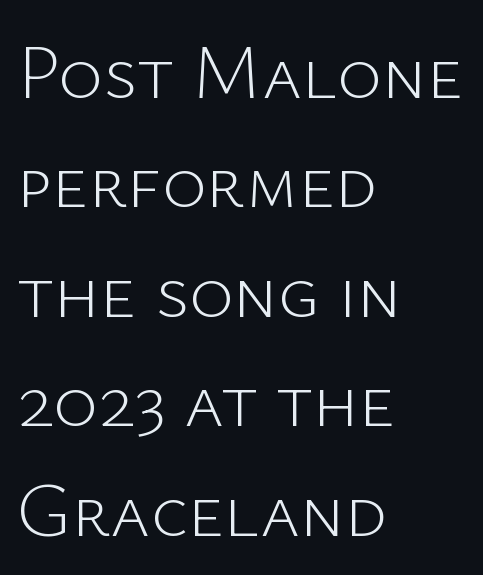
Heaviness? Minimal to ordinary, like unemphasized prose. Each line starts at the same left margin while the right side varies. Nothing unusual about the tracking: characters are spaced as the font intends. Proportional: the letters do not fall into vertical columns.
